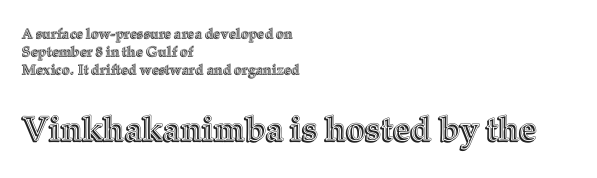
Q: Is the text italic (slanted)? A: No, it is upright.
Q: Is the text underlined? A: No.
Q: How is the paragraph aligned? A: Left-aligned.
Q: Is the spacing between letters normal or unusually wide? A: Normal.
Q: Is the spacing between lines tight, normal or loose? A: Normal.
Q: Which block of text is set in a larger size, the first (top) or the second (bottom)? A: The second (bottom) one.
Q: Width (condensed, normal, or wide)? A: Normal.
Q: x-height? A: Medium.
Q: Monospaced? A: No.
